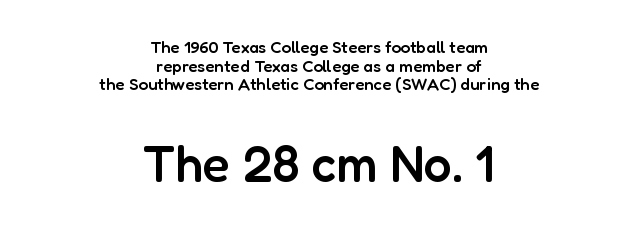
Each letter keeps its own natural width here, so spacing adapts to shape. The letters carry no serifs — their stems end cleanly without finishing strokes. Decoration check: the copy has no underline. Letter spacing: default. Moderately thickened strokes mark this as semibold type.
